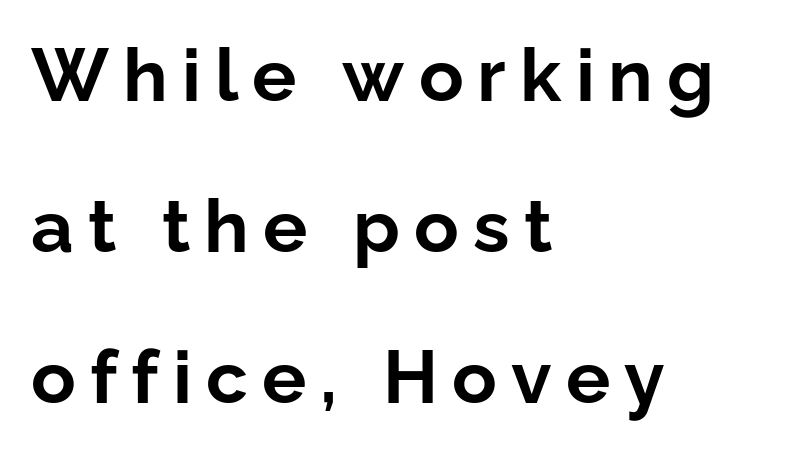
{"serif": "no", "italic": "no", "bold": "yes", "weight": "bold", "width": "normal", "stroke_contrast": "low", "x_height": "medium", "monospaced": "no", "underline": "no", "align": "left", "line_spacing": "loose", "line_spacing_ratio": 2.04, "glyph_px": 74}
